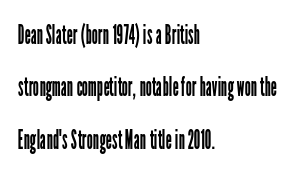
Q: Is the text bold? A: No.
Q: Is the text italic (slanted)? A: No, it is upright.
Q: Is the text underlined? A: No.
Q: How is the paragraph aligned? A: Left-aligned.
Q: Is the spacing between letters normal or unusually wide? A: Normal.
Q: Is the spacing between lines tight, normal or loose? A: Loose.
